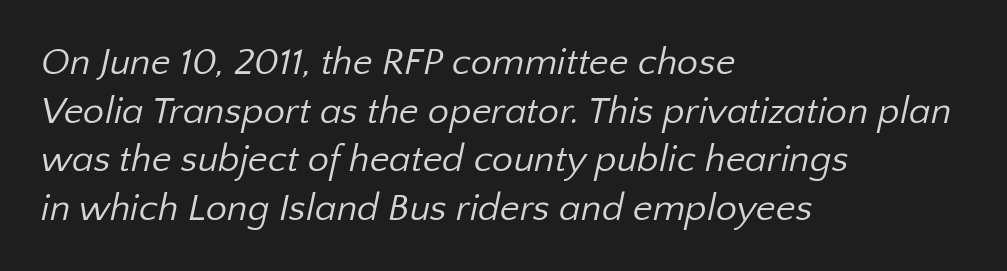
Each stroke keeps to a modest, everyday thickness or less. The letters advance in unequal steps, a hallmark of proportional type. Rows of type keep a routine distance in the vertical direction. The lines are quadded left. Nothing sits at the stroke ends, so this counts as sans-serif.
